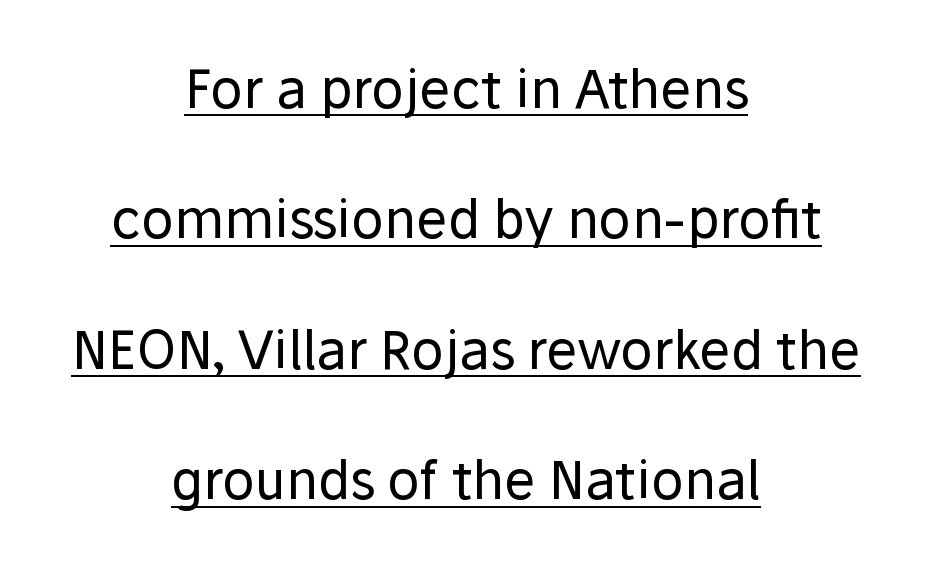
{"serif": "no", "italic": "no", "bold": "no", "weight": "regular", "width": "normal", "stroke_contrast": "low", "x_height": "medium", "monospaced": "no", "underline": "yes", "align": "center", "line_spacing": "loose", "line_spacing_ratio": 2.46, "letter_spacing": "normal", "letter_spacing_em": 0.0, "glyph_px": 53}
